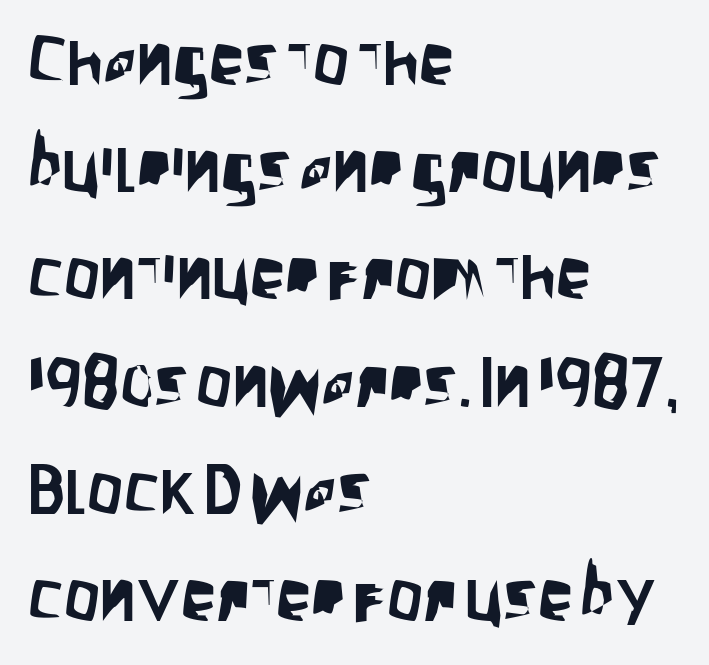
Q: Is the text italic (slanted)? A: No, it is upright.
Q: Is the typeface a serif or a sans-serif typeface? A: Sans-serif.
Q: Is the text underlined? A: No.
Q: How is the paragraph aligned? A: Left-aligned.
Q: Is the spacing between letters normal or unusually wide? A: Normal.
Q: Is the spacing between lines tight, normal or loose? A: Normal.
Q: Width (condensed, normal, or wide)? A: Condensed.
Q: Stroke contrast? A: Low.
Q: x-height? A: Large.
Q: Monospaced? A: No.
